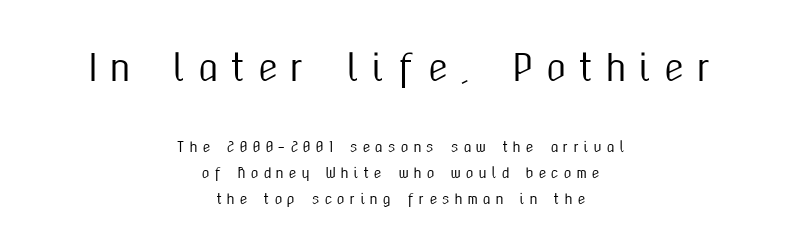
The image shows 36 px condensed sans-serif type, upright; set centered, line spacing 1.86x, unusually wide letter spacing (+0.35 em), not underlined; the first (top) block is 2.57x larger; medium stroke contrast and a medium x-height.
